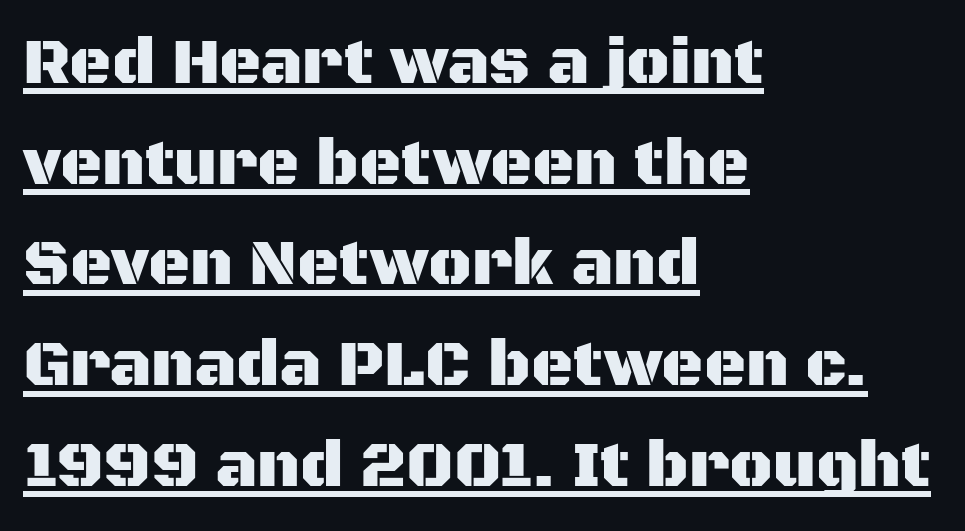
{"serif": "no", "italic": "no", "width": "normal", "stroke_contrast": "medium", "x_height": "large", "monospaced": "no", "underline": "yes", "align": "left", "line_spacing": "normal", "line_spacing_ratio": 1.55, "letter_spacing": "normal", "letter_spacing_em": 0.0, "glyph_px": 65}
